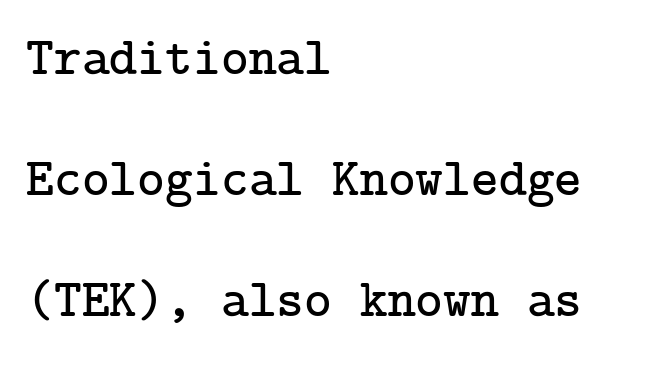
Q: Is the text italic (slanted)? A: No, it is upright.
Q: Is the typeface a serif or a sans-serif typeface? A: Serif.
Q: Is the text underlined? A: No.
Q: How is the paragraph aligned? A: Left-aligned.
Q: Is the spacing between letters normal or unusually wide? A: Normal.
Q: Is the spacing between lines tight, normal or loose? A: Loose.
Q: Width (condensed, normal, or wide)? A: Normal.
Q: Stroke contrast? A: Low.
Q: x-height? A: Medium.
